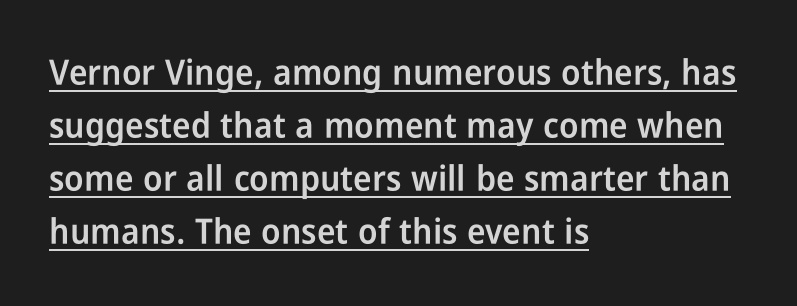
You could not count columns in this text — the font is proportionally spaced. Regarding leading, the lines here are spaced in the standard way. Type style note: lacks serifs. This is the in-between weight designers call semibold or demi.
